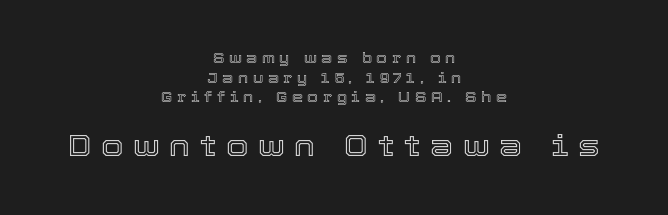
{"italic": "no", "width": "normal", "x_height": "medium", "monospaced": "no", "underline": "no", "align": "center", "line_spacing": "normal", "line_spacing_ratio": 1.41, "letter_spacing": "wide", "letter_spacing_em": 0.33, "larger_block": "second", "size_ratio": 2.07, "glyph_px": 29}
